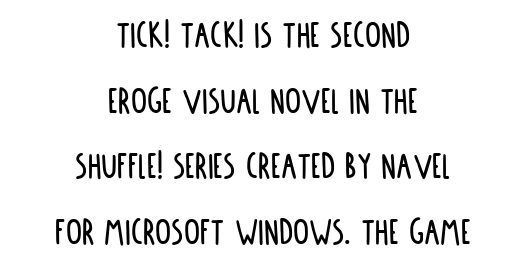
Q: Is the text italic (slanted)? A: No, it is upright.
Q: Is the typeface a serif or a sans-serif typeface? A: Sans-serif.
Q: Is the text underlined? A: No.
Q: How is the paragraph aligned? A: Centered.
Q: Is the spacing between letters normal or unusually wide? A: Normal.
Q: Is the spacing between lines tight, normal or loose? A: Normal.
Q: Width (condensed, normal, or wide)? A: Condensed.
Q: Stroke contrast? A: Low.
Q: x-height? A: Large.
Q: Monospaced? A: No.
